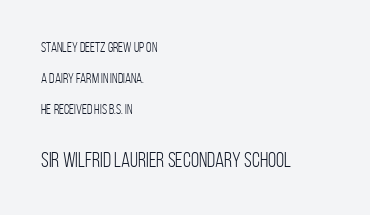
{"italic": "no", "bold": "no", "underline": "no", "align": "left", "line_spacing": "loose", "line_spacing_ratio": 2.23, "letter_spacing": "normal", "letter_spacing_em": 0.0, "larger_block": "second", "size_ratio": 1.5, "glyph_px": 21}
